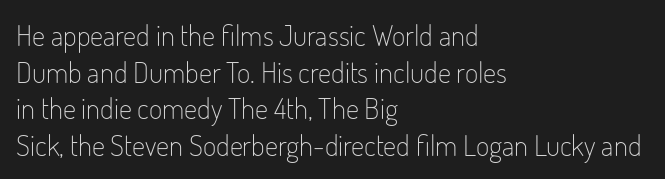
Is this a fixed-width face? No — the glyphs have proportional, varying widths. Italic: no, the glyphs are upright roman. The typeface has the unassuming heft of standard copy or less. Tracking value appears to be zero — textbook default spacing. A bare baseline throughout the passage. A normal amount of white space separates one row of letters from the next.
